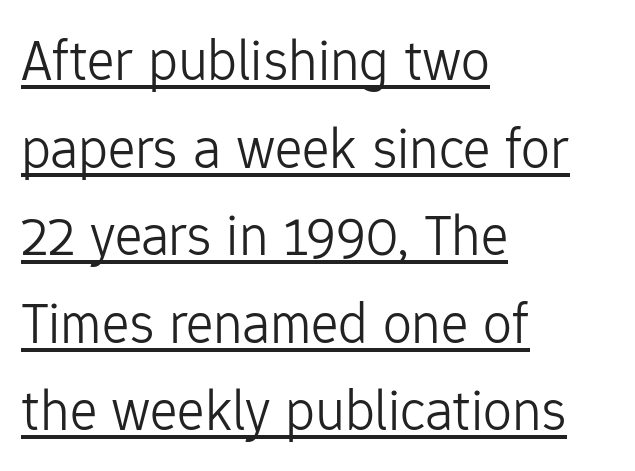
The image shows 58 px light sans-serif type, upright; set left-aligned, normal line spacing (1.51x), normal letter spacing, underlined; low stroke contrast and a medium x-height.
